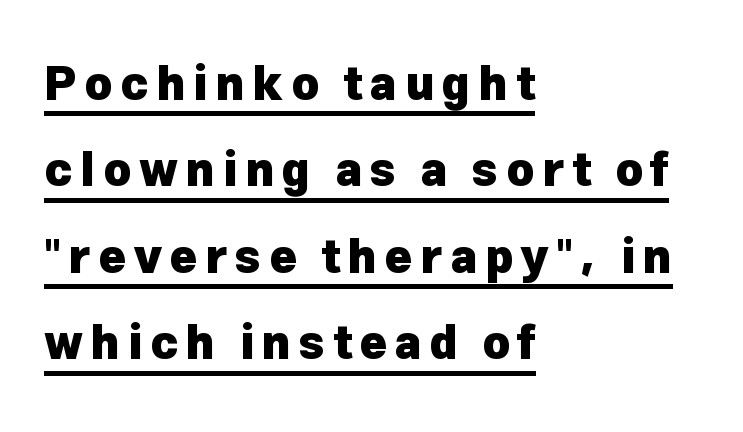
Q: Is the text bold? A: Yes.
Q: Is the text italic (slanted)? A: No, it is upright.
Q: Is the typeface a serif or a sans-serif typeface? A: Sans-serif.
Q: Is the text underlined? A: Yes.
Q: How is the paragraph aligned? A: Left-aligned.
Q: Width (condensed, normal, or wide)? A: Normal.
Q: Stroke contrast? A: Low.
Q: x-height? A: Medium.
Q: Monospaced? A: No.
